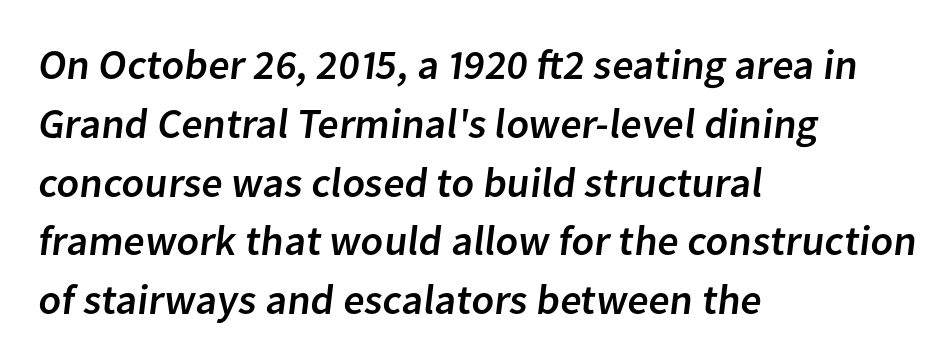
Q: Is the typeface a serif or a sans-serif typeface? A: Sans-serif.
Q: Is the text underlined? A: No.
Q: How is the paragraph aligned? A: Left-aligned.
Q: Is the spacing between letters normal or unusually wide? A: Normal.
Q: Is the spacing between lines tight, normal or loose? A: Normal.
Q: Width (condensed, normal, or wide)? A: Normal.
Q: Stroke contrast? A: Low.
Q: x-height? A: Medium.
Q: Monospaced? A: No.
